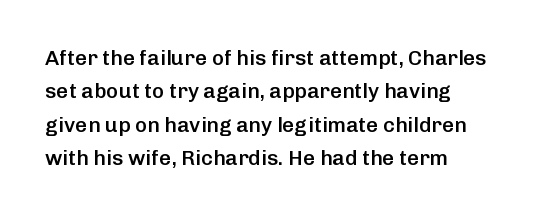
The image shows 21 px text type, upright; set left-aligned, normal line spacing (1.59x), normal letter spacing, not underlined.
